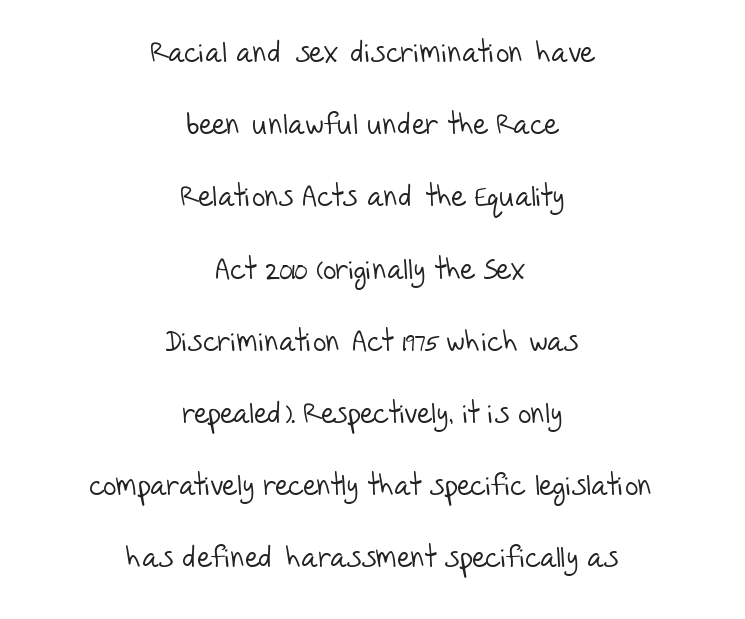
{"serif": "no", "bold": "no", "weight": "light", "width": "normal", "stroke_contrast": "low", "x_height": "large", "monospaced": "no", "underline": "no", "align": "center", "line_spacing": "loose", "line_spacing_ratio": 2.49, "letter_spacing": "normal", "letter_spacing_em": 0.0, "glyph_px": 29}
